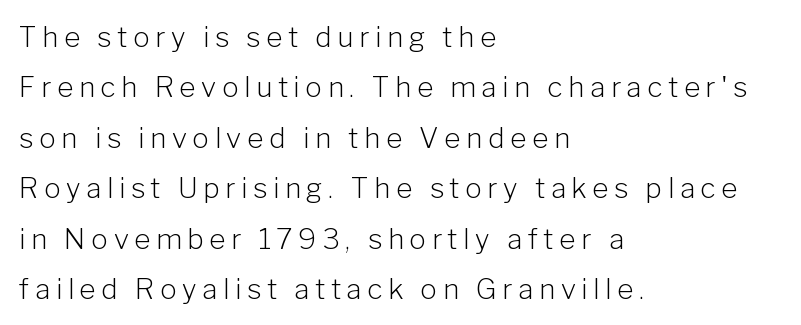
The image shows 28 px light sans-serif type, upright; set left-aligned, line spacing 1.8x, unusually wide letter spacing (+0.2 em), not underlined; low stroke contrast and a medium x-height.
